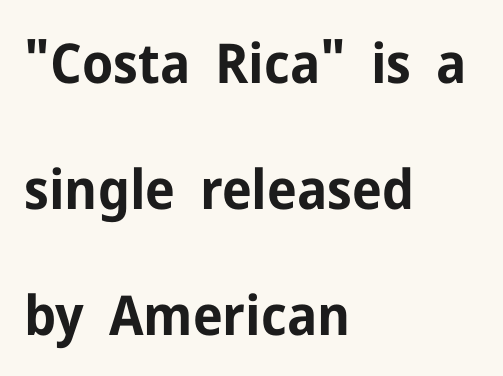
The leading is generous, giving the passage an open texture. Strong, thick strokes mark this as bold type. Each word holds together tightly as a unit, with standard inter-letter gaps. If you drew a line through each stem, it would be perfectly vertical. Quick note: underline off. Varying glyph widths throughout — classic text-font behaviour.
